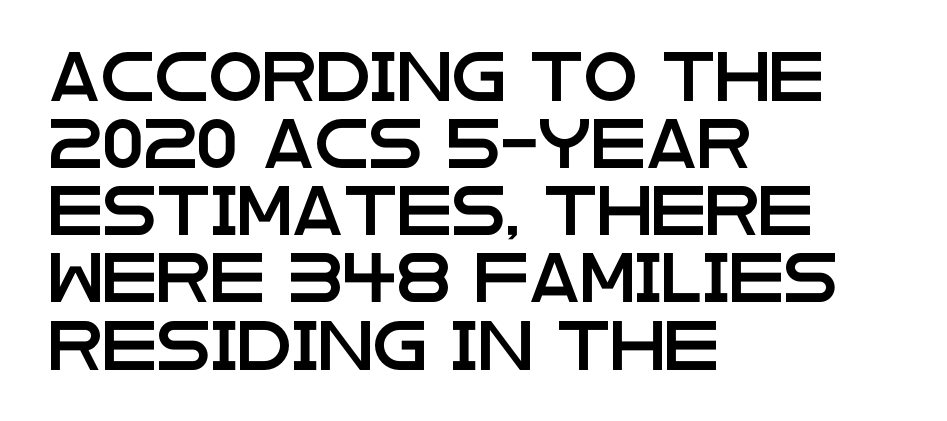
{"serif": "no", "italic": "no", "width": "wide", "stroke_contrast": "low", "x_height": "large", "monospaced": "no", "underline": "no", "align": "left", "line_spacing": "normal", "line_spacing_ratio": 1.37, "letter_spacing": "normal", "letter_spacing_em": 0.0, "glyph_px": 49}
